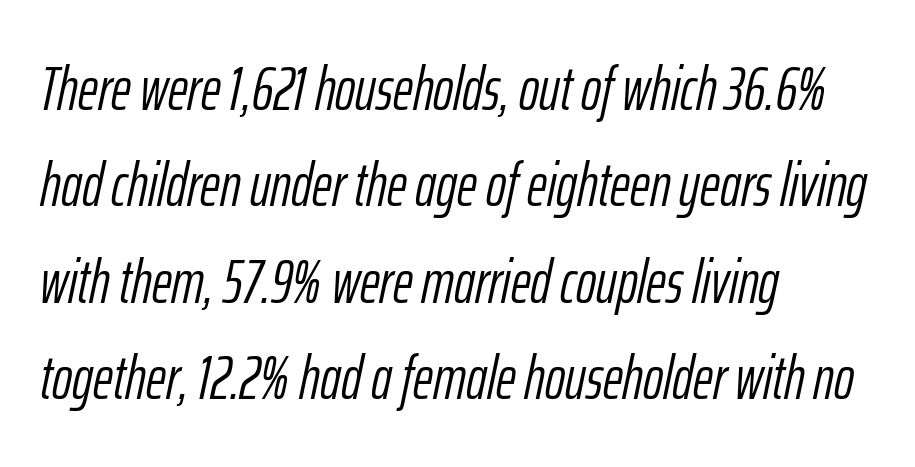
The image shows 61 px light, condensed type, italic (leaning right); set left-aligned, normal line spacing (1.58x), normal letter spacing, not underlined; low stroke contrast and a medium x-height.
